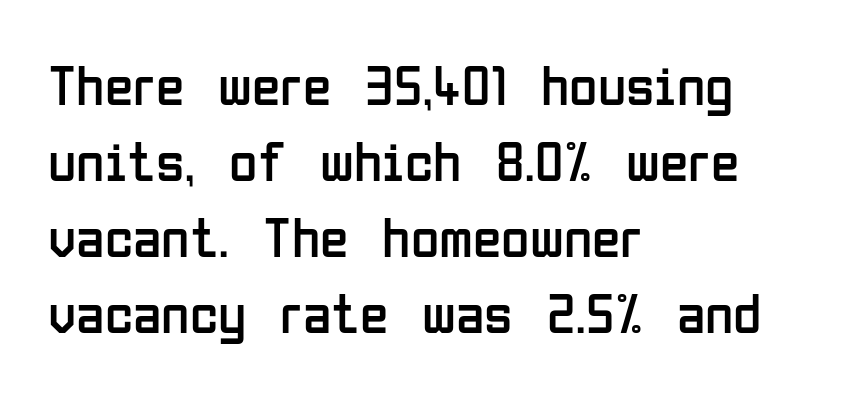
In terms of posture, this sample is upright. Type without underlining. The rag falls on the right side of this text block. Each letter keeps its own natural width here, so spacing adapts to shape. In terms of letterform style, serifs are entirely absent. Caption: face not bold, strokes unweighted.
